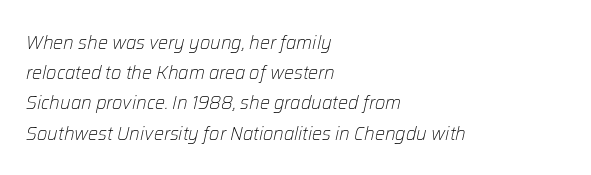
Q: Is the text bold? A: No.
Q: Is the text italic (slanted)? A: Yes, it leans right by about 12 degrees.
Q: Is the text underlined? A: No.
Q: How is the paragraph aligned? A: Left-aligned.
Q: Is the spacing between letters normal or unusually wide? A: Normal.
Q: Is the spacing between lines tight, normal or loose? A: Normal.
